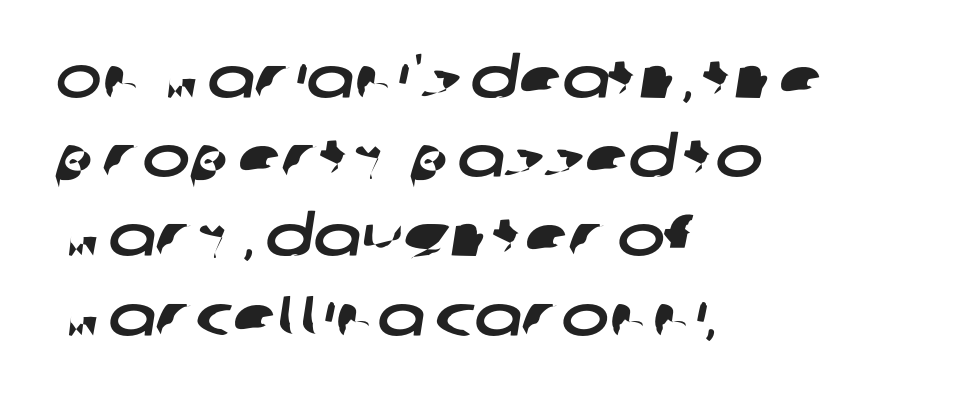
{"serif": "no", "width": "wide", "stroke_contrast": "low", "x_height": "large", "monospaced": "no", "underline": "no", "align": "left", "line_spacing": "normal", "line_spacing_ratio": 1.39, "letter_spacing": "normal", "letter_spacing_em": 0.0, "glyph_px": 57}
